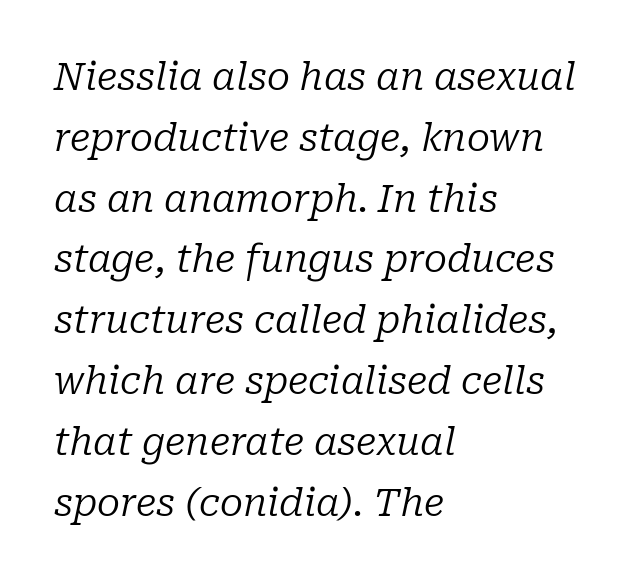
Posture: slanted. Standard letterfit; no display-style spreading of the glyphs. Caption: multi-line text, flush left, ragged right. Unmarked baselines from the first word to the last. Spacing verdict: proportional, widths tailored to each character. Does the leading feel generous? No, just average.
